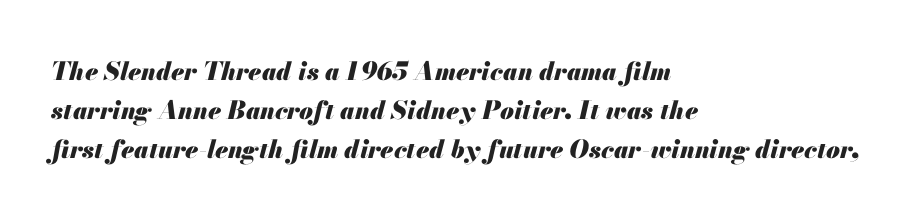
Q: Is the text bold? A: Yes.
Q: Is the text italic (slanted)? A: Yes, it leans right by about 13 degrees.
Q: Is the text underlined? A: No.
Q: How is the paragraph aligned? A: Left-aligned.
Q: Is the spacing between letters normal or unusually wide? A: Normal.
Q: Is the spacing between lines tight, normal or loose? A: Normal.
